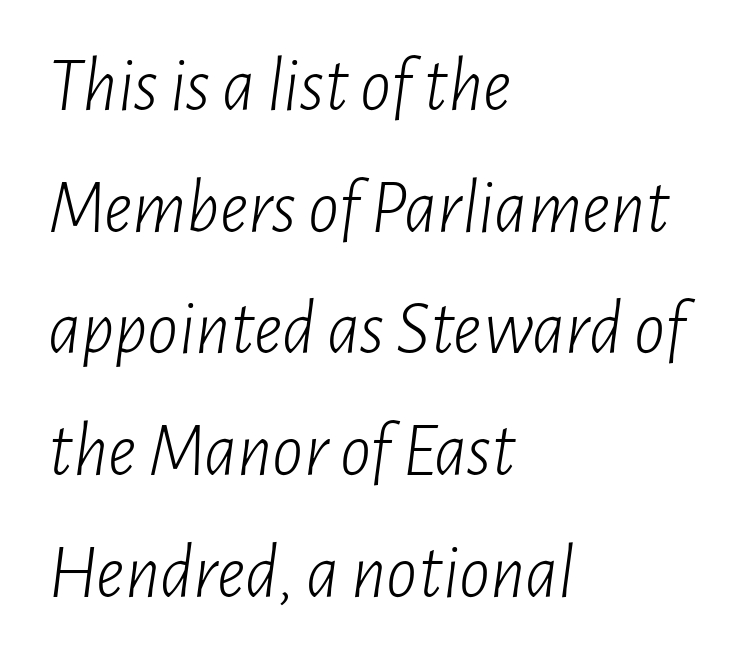
{"italic": "yes", "lean": "right", "slant_degrees": 7, "bold": "no", "weight": "light", "width": "condensed", "stroke_contrast": "low", "x_height": "medium", "monospaced": "no", "underline": "no", "align": "left", "line_spacing": "normal", "line_spacing_ratio": 1.58, "letter_spacing": "normal", "letter_spacing_em": 0.0, "glyph_px": 77}
